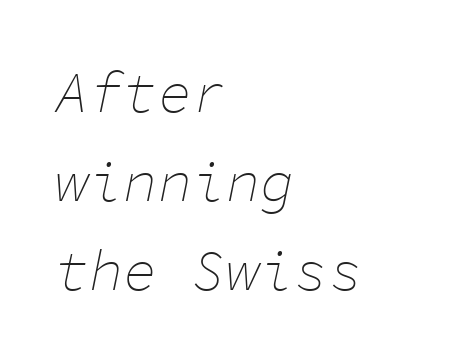
Q: Is the text bold? A: No.
Q: Is the text italic (slanted)? A: Yes, it leans right by about 11 degrees.
Q: Is the text underlined? A: No.
Q: How is the paragraph aligned? A: Left-aligned.
Q: Is the spacing between letters normal or unusually wide? A: Normal.
Q: Is the spacing between lines tight, normal or loose? A: Normal.
Q: Width (condensed, normal, or wide)? A: Normal.
Q: Stroke contrast? A: Low.
Q: x-height? A: Medium.
Q: Monospaced? A: Yes.
